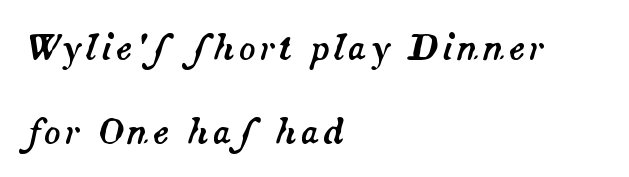
{"italic": "yes", "lean": "right", "slant_degrees": 14, "width": "normal", "stroke_contrast": "medium", "x_height": "small", "monospaced": "no", "underline": "no", "align": "left", "line_spacing": "loose", "line_spacing_ratio": 2.46, "glyph_px": 34}
